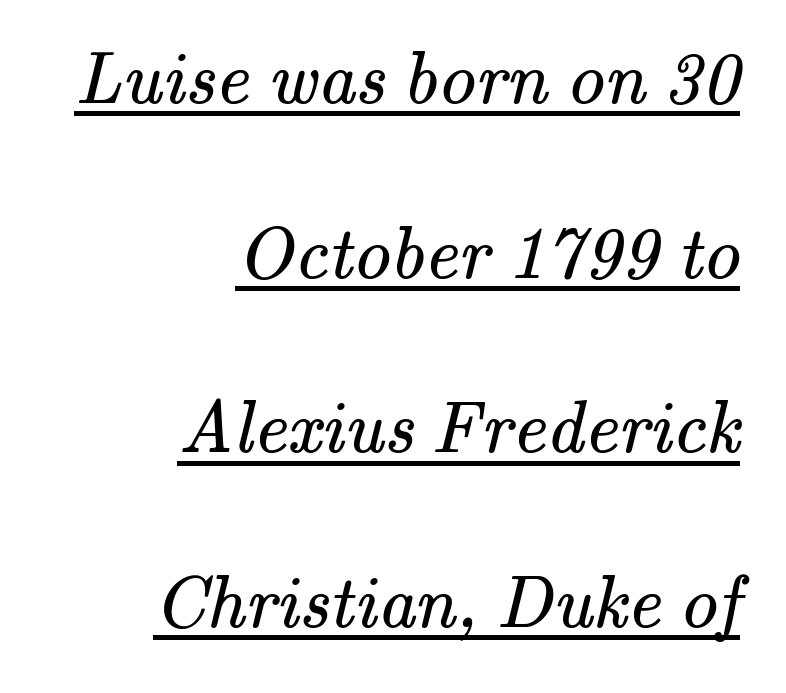
Q: Is the text bold? A: No.
Q: Is the typeface a serif or a sans-serif typeface? A: Serif.
Q: Is the text underlined? A: Yes.
Q: How is the paragraph aligned? A: Right-aligned.
Q: Is the spacing between letters normal or unusually wide? A: Normal.
Q: Is the spacing between lines tight, normal or loose? A: Loose.
Q: Width (condensed, normal, or wide)? A: Normal.
Q: Stroke contrast? A: Medium.
Q: x-height? A: Small.
Q: Monospaced? A: No.
